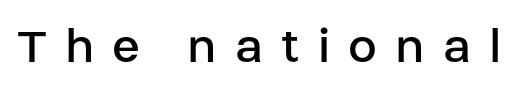
{"serif": "no", "italic": "no", "bold": "no", "weight": "regular", "width": "normal", "stroke_contrast": "low", "x_height": "large", "monospaced": "no", "underline": "no", "letter_spacing": "wide", "letter_spacing_em": 0.35, "glyph_px": 52}
